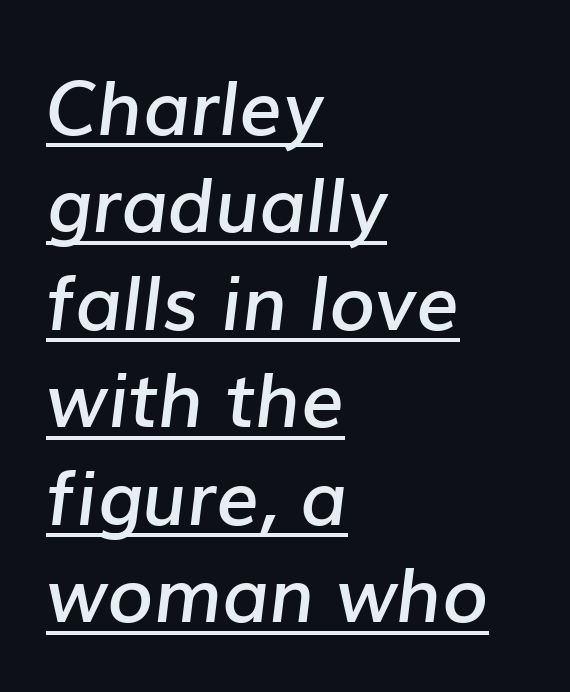
{"italic": "yes", "lean": "right", "slant_degrees": 7, "bold": "semi", "weight": "semibold", "width": "normal", "stroke_contrast": "low", "x_height": "medium", "monospaced": "no", "underline": "yes", "align": "left", "line_spacing": "normal", "line_spacing_ratio": 1.3, "letter_spacing": "normal", "letter_spacing_em": 0.0, "glyph_px": 75}
